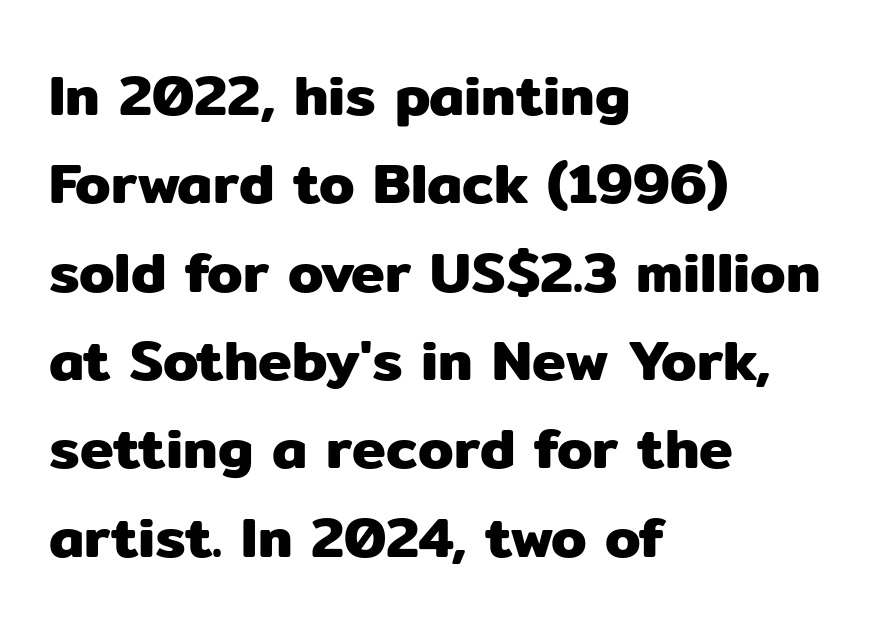
Q: Is the text italic (slanted)? A: No, it is upright.
Q: Is the typeface a serif or a sans-serif typeface? A: Sans-serif.
Q: Is the text underlined? A: No.
Q: How is the paragraph aligned? A: Left-aligned.
Q: Is the spacing between letters normal or unusually wide? A: Normal.
Q: Is the spacing between lines tight, normal or loose? A: Normal.
Q: Width (condensed, normal, or wide)? A: Normal.
Q: Stroke contrast? A: Low.
Q: x-height? A: Medium.
Q: Monospaced? A: No.
